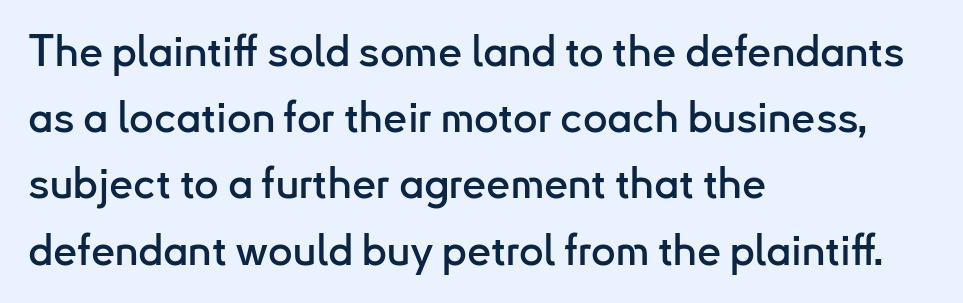
The image shows 43 px sans-serif type, upright; set left-aligned, normal line spacing (1.54x), normal letter spacing, not underlined; low stroke contrast and a small x-height.
